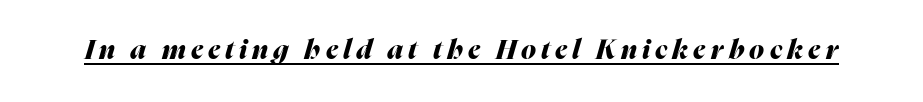
{"italic": "yes", "lean": "right", "slant_degrees": 16, "bold": "yes", "underline": "yes", "glyph_px": 27}
